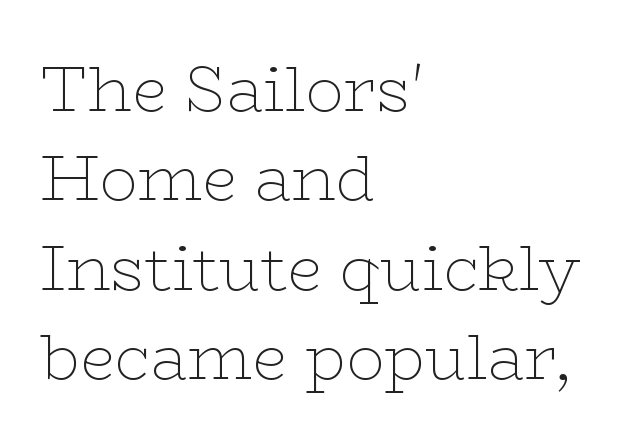
{"serif": "yes", "italic": "no", "bold": "no", "weight": "thin", "width": "wide", "stroke_contrast": "low", "x_height": "medium", "monospaced": "no", "underline": "no", "align": "left", "line_spacing": "normal", "line_spacing_ratio": 1.42, "letter_spacing": "normal", "letter_spacing_em": 0.0, "glyph_px": 63}
